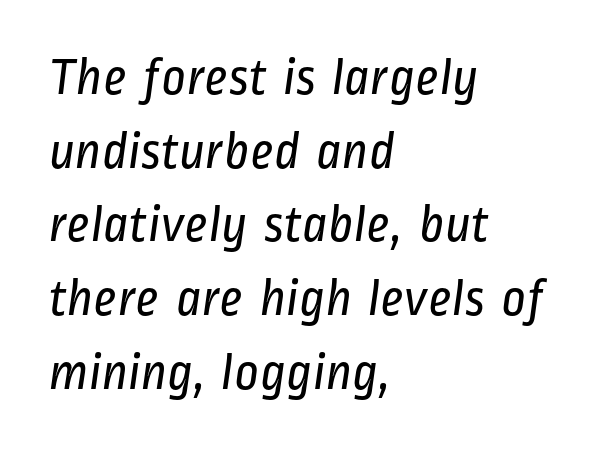
{"serif": "no", "bold": "no", "weight": "regular", "width": "condensed", "stroke_contrast": "low", "x_height": "medium", "monospaced": "no", "underline": "no", "align": "left", "line_spacing": "normal", "line_spacing_ratio": 1.39, "letter_spacing": "normal", "letter_spacing_em": 0.0, "glyph_px": 53}
